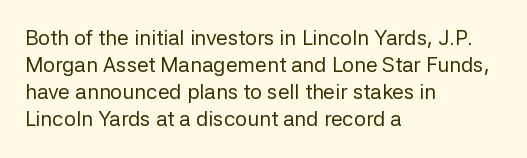
The passage shown is not underscored anywhere. Summary of vertical rhythm: regular, with standard interline spacing. The rag falls on the right side of this text block. Notice how the stems are strictly vertical — no italics here. Vertical stems look standard width or narrower in stroke.
